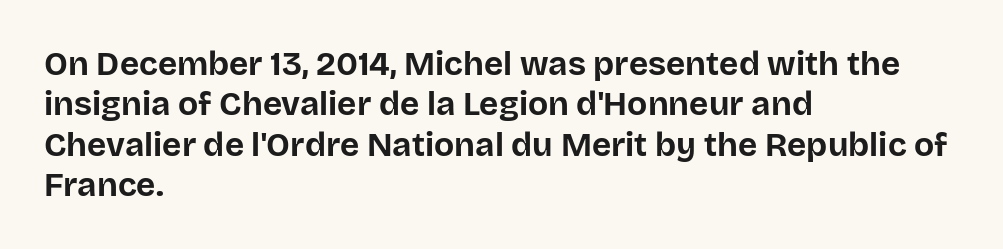
{"serif": "no", "italic": "no", "bold": "yes", "weight": "bold", "width": "normal", "stroke_contrast": "low", "x_height": "large", "monospaced": "no", "underline": "no", "align": "left", "line_spacing_ratio": 1.22, "letter_spacing": "normal", "letter_spacing_em": 0.0, "glyph_px": 33}
